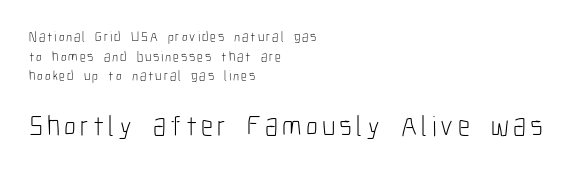
You could not count columns in this text — the font is proportionally spaced. You can tell it's not italic because the verticals are truly vertical. Here the second block reads like a headline and the first like body copy. Does the leading feel generous? No, just average. The paragraph has a hard left edge and a soft right edge.
